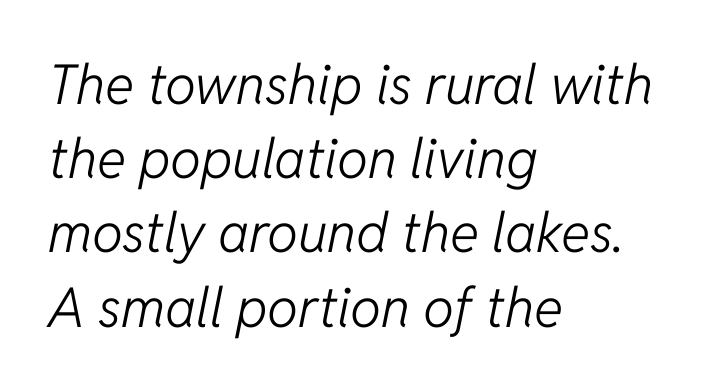
{"italic": "yes", "lean": "right", "slant_degrees": 11, "bold": "no", "weight": "light", "width": "normal", "stroke_contrast": "low", "x_height": "medium", "monospaced": "no", "underline": "no", "align": "left", "line_spacing": "normal", "line_spacing_ratio": 1.35, "letter_spacing": "normal", "letter_spacing_em": 0.0, "glyph_px": 55}
